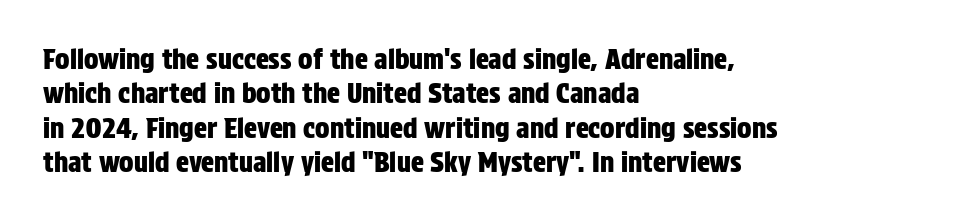
The image shows 27 px text type, upright; set left-aligned, normal line spacing (1.27x), normal letter spacing, not underlined.
